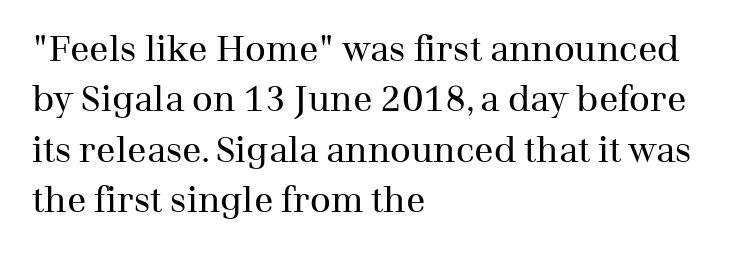
{"serif": "yes", "italic": "no", "bold": "no", "weight": "regular", "width": "normal", "stroke_contrast": "medium", "x_height": "medium", "monospaced": "no", "underline": "no", "align": "left", "line_spacing": "normal", "line_spacing_ratio": 1.4, "letter_spacing": "normal", "letter_spacing_em": 0.0, "glyph_px": 36}
